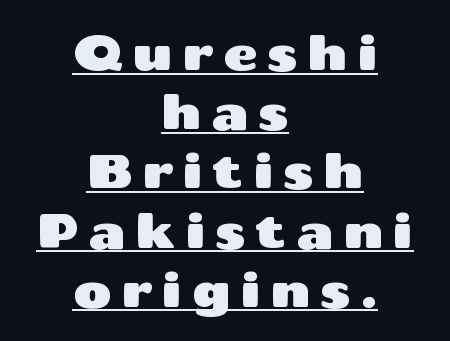
A baseline rule has been typeset under these characters. Stroke terminals: plain, sans-serif. Short and long lines alike share a common midpoint. Compared with typical body copy, the letter spacing here is much looser.
